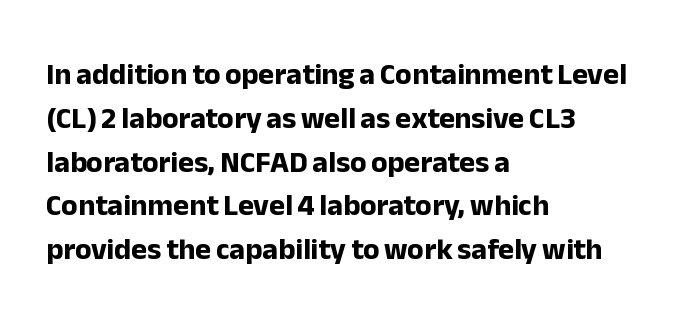
Q: Is the text bold? A: Yes.
Q: Is the text italic (slanted)? A: No, it is upright.
Q: Is the typeface a serif or a sans-serif typeface? A: Sans-serif.
Q: Is the text underlined? A: No.
Q: How is the paragraph aligned? A: Left-aligned.
Q: Is the spacing between letters normal or unusually wide? A: Normal.
Q: Is the spacing between lines tight, normal or loose? A: Normal.
Q: Width (condensed, normal, or wide)? A: Normal.
Q: Stroke contrast? A: Low.
Q: x-height? A: Medium.
Q: Monospaced? A: No.
